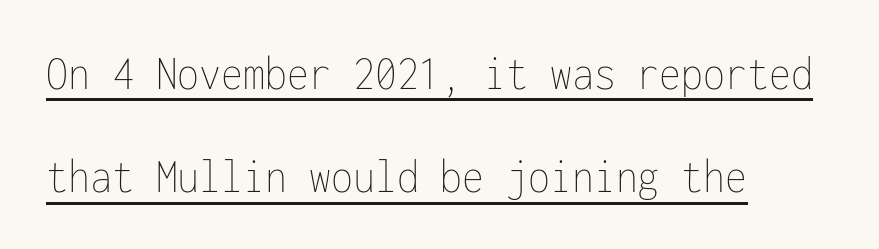
The image shows 50 px thin, condensed type, upright, monospaced; set left-aligned, loose line spacing (2.07x), normal letter spacing, underlined; low stroke contrast and a medium x-height.
